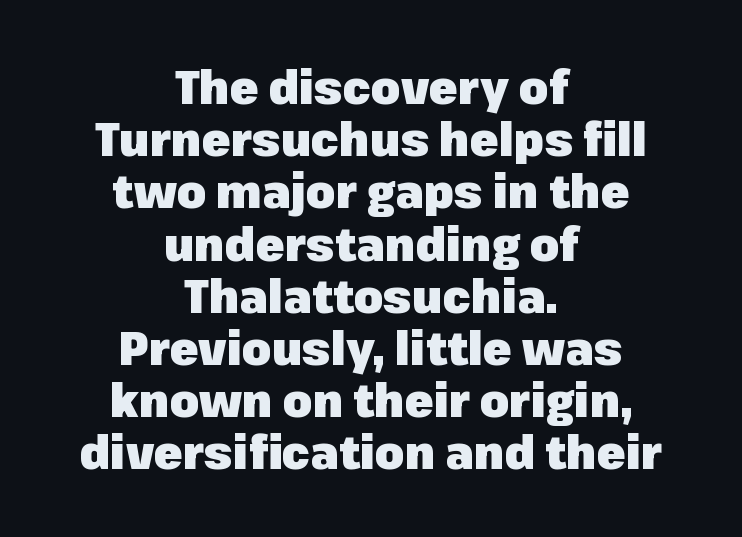
{"serif": "no", "italic": "no", "bold": "yes", "weight": "heavy", "width": "normal", "stroke_contrast": "low", "x_height": "medium", "monospaced": "no", "underline": "no", "align": "center", "line_spacing": "tight", "line_spacing_ratio": 1.11, "letter_spacing": "normal", "letter_spacing_em": 0.0, "glyph_px": 47}
